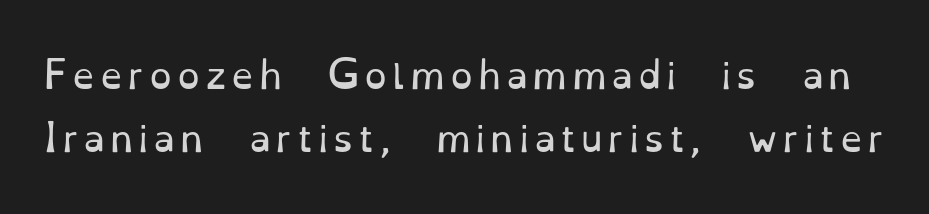
The image shows 36 px regular-weight type, upright; set line spacing 1.75x, not underlined; low stroke contrast and a small x-height.
